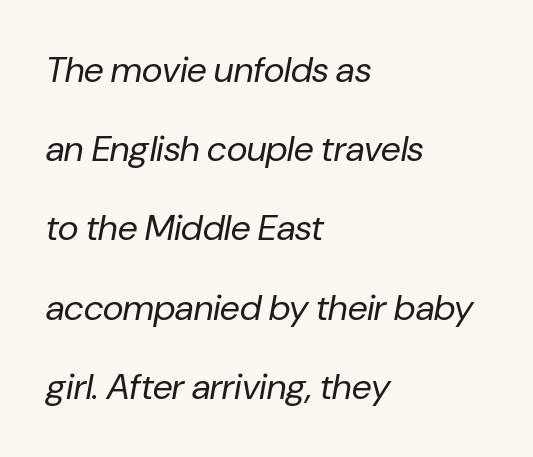
Q: Is the text bold? A: No.
Q: Is the text italic (slanted)? A: Yes, it leans right by about 10 degrees.
Q: Is the text underlined? A: No.
Q: How is the paragraph aligned? A: Left-aligned.
Q: Is the spacing between letters normal or unusually wide? A: Normal.
Q: Is the spacing between lines tight, normal or loose? A: Loose.
Q: Width (condensed, normal, or wide)? A: Normal.
Q: Stroke contrast? A: Low.
Q: x-height? A: Medium.
Q: Monospaced? A: No.
